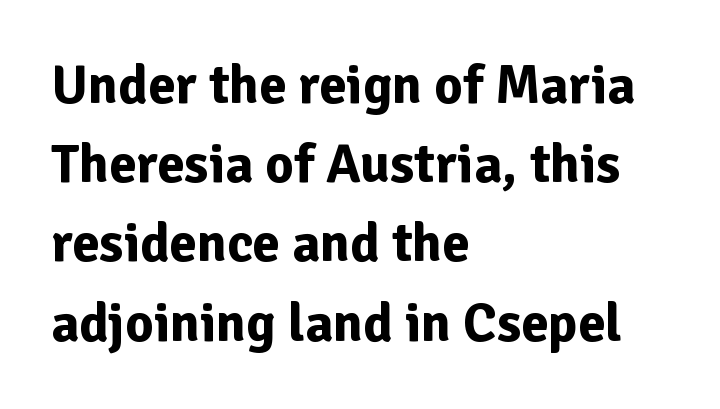
The image shows 55 px bold sans-serif type, upright; set left-aligned, normal line spacing (1.44x), normal letter spacing, not underlined; low stroke contrast and a medium x-height.
